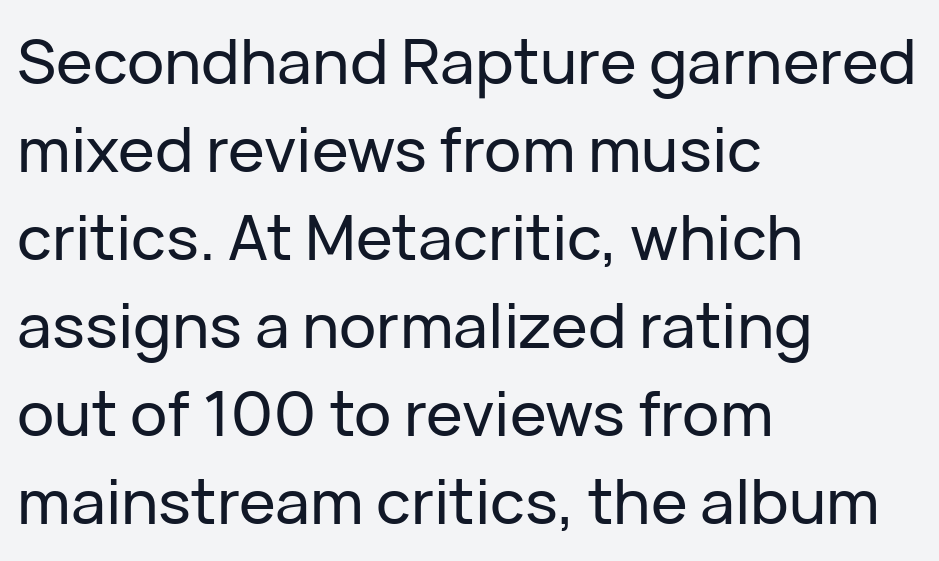
Q: Is the text italic (slanted)? A: No, it is upright.
Q: Is the typeface a serif or a sans-serif typeface? A: Sans-serif.
Q: Is the text underlined? A: No.
Q: How is the paragraph aligned? A: Left-aligned.
Q: Is the spacing between letters normal or unusually wide? A: Normal.
Q: Is the spacing between lines tight, normal or loose? A: Normal.
Q: Width (condensed, normal, or wide)? A: Normal.
Q: Stroke contrast? A: Low.
Q: x-height? A: Medium.
Q: Monospaced? A: No.
